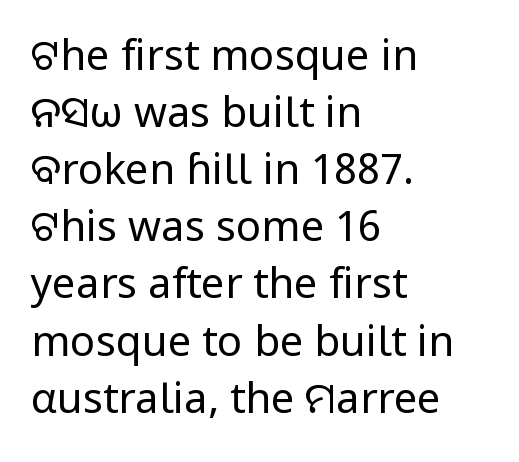
Type style note: lacks serifs. The face looks like a standard text weight, possibly lighter. A roman cut, with each character standing at attention. Inter-character spacing is left at the font's built-in metrics.
